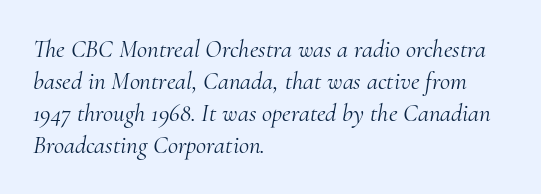
Q: Is the text bold? A: No.
Q: Is the text italic (slanted)? A: Yes, it leans right by about 10 degrees.
Q: Is the text underlined? A: No.
Q: How is the paragraph aligned? A: Left-aligned.
Q: Is the spacing between letters normal or unusually wide? A: Normal.
Q: Is the spacing between lines tight, normal or loose? A: Normal.
